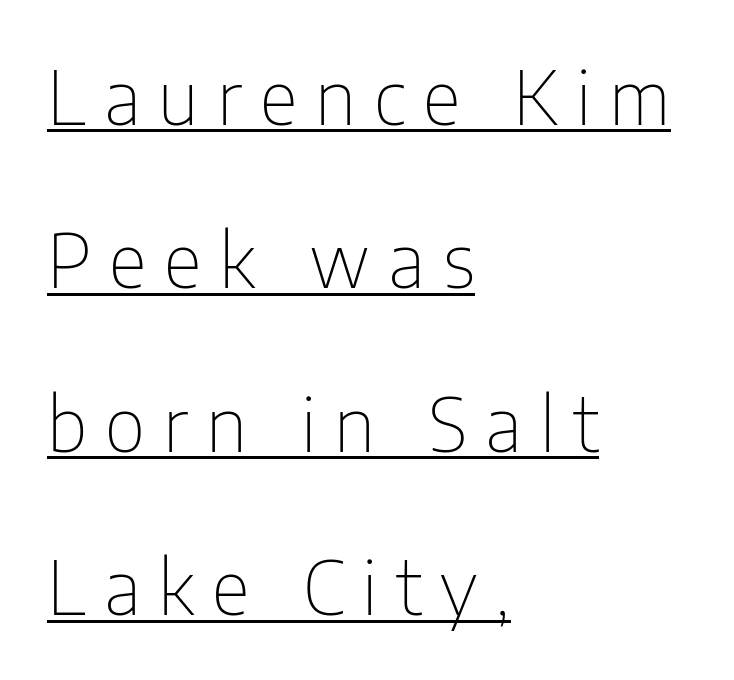
The image shows 75 px thin, condensed sans-serif type, upright; set left-aligned, loose line spacing (2.18x), unusually wide letter spacing (+0.24 em), underlined; low stroke contrast and a medium x-height.
